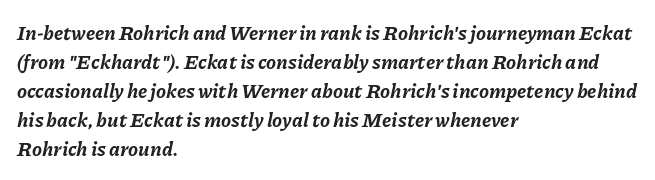
{"italic": "yes", "lean": "right", "slant_degrees": 11, "bold": "yes", "underline": "no", "align": "left", "line_spacing": "normal", "line_spacing_ratio": 1.45, "letter_spacing": "normal", "letter_spacing_em": 0.0, "glyph_px": 20}
